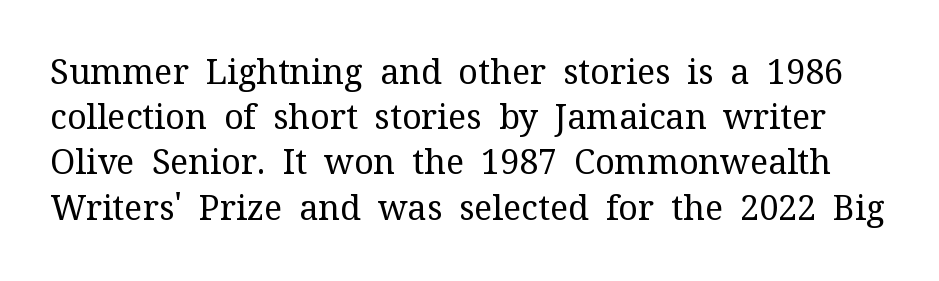
The image shows 34 px regular-weight serif type, upright; set normal line spacing (1.33x), normal letter spacing, not underlined; medium stroke contrast and a medium x-height.
